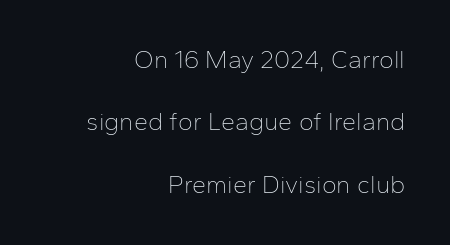
The line texture is even and compact thanks to regular tracking. Vertical spacing — loose. The typeface has the unassuming heft of standard copy or less. The rag falls on the left side of this text block. Nope, not italic — everything's standing straight.
